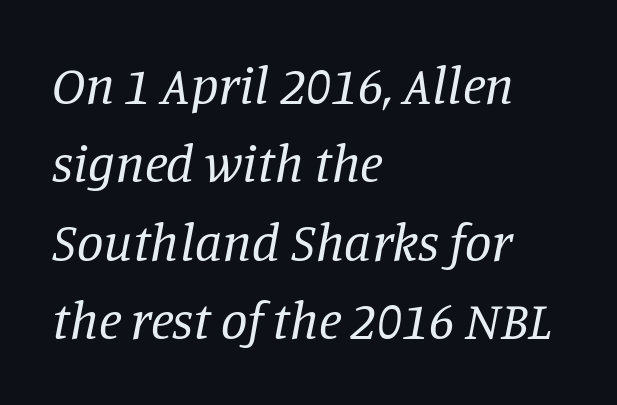
The image shows 53 px regular-weight serif type, italic (leaning right); set left-aligned, normal line spacing (1.48x), normal letter spacing, not underlined; low stroke contrast and a large x-height.
